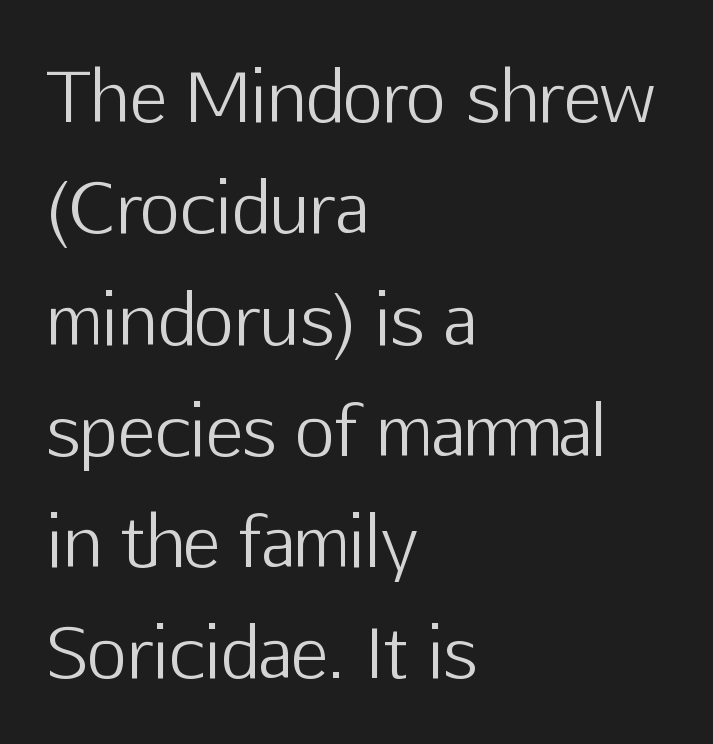
{"serif": "no", "italic": "no", "bold": "no", "weight": "light", "width": "normal", "stroke_contrast": "low", "x_height": "medium", "monospaced": "no", "underline": "no", "align": "left", "line_spacing": "normal", "line_spacing_ratio": 1.59, "letter_spacing": "normal", "letter_spacing_em": 0.0, "glyph_px": 70}
